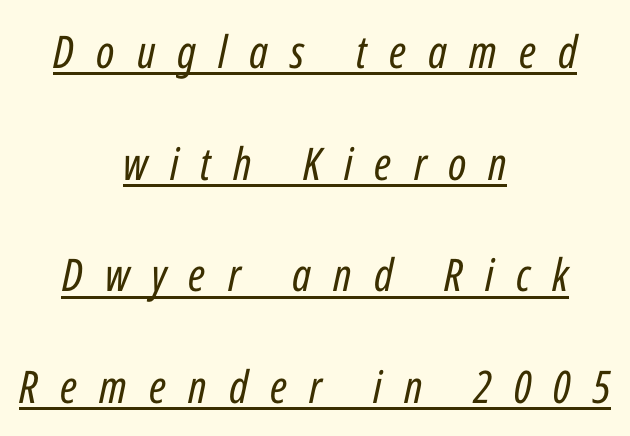
{"italic": "yes", "lean": "right", "slant_degrees": 12, "bold": "no", "weight": "regular", "width": "condensed", "stroke_contrast": "low", "x_height": "medium", "monospaced": "no", "underline": "yes", "align": "center", "line_spacing": "loose", "line_spacing_ratio": 2.48, "letter_spacing": "wide", "letter_spacing_em": 0.49, "glyph_px": 45}
